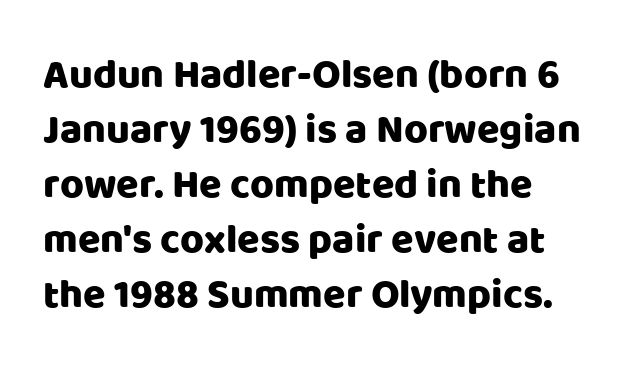
The rows are spaced the way most documents space them. Notice how the stems are strictly vertical — no italics here. A typesetter would call this proportional, since set widths differ per character. The passage shown has conventional tracking throughout. Check the space under the baseline: it is left empty.
